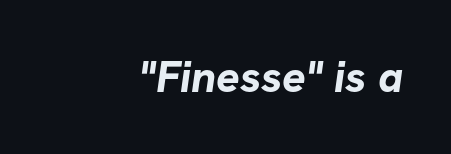
{"serif": "no", "bold": "yes", "weight": "bold", "width": "normal", "stroke_contrast": "low", "x_height": "medium", "monospaced": "no", "underline": "no", "align": "right", "letter_spacing": "normal", "letter_spacing_em": 0.0, "glyph_px": 44}
